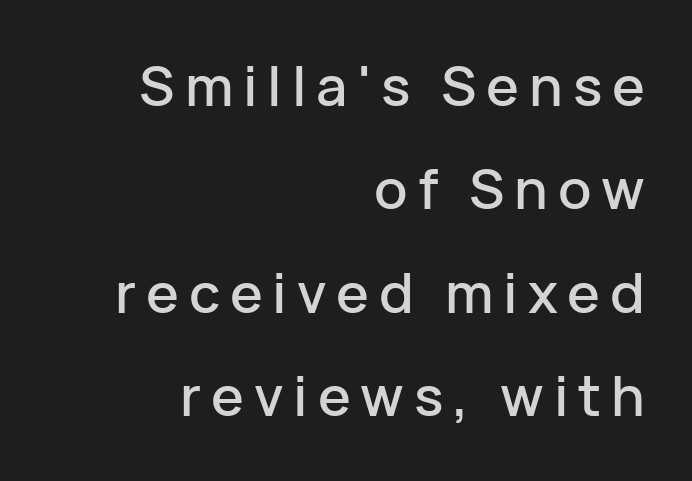
Honestly, there is no underline to notice here at all. Look at the bottom of the vertical strokes: they stop flat, with no serifs. In terms of posture, this sample is upright. The passage is arranged like a letterhead date or caption credit — flush right. Is this a fixed-width face? No — the glyphs have proportional, varying widths.
